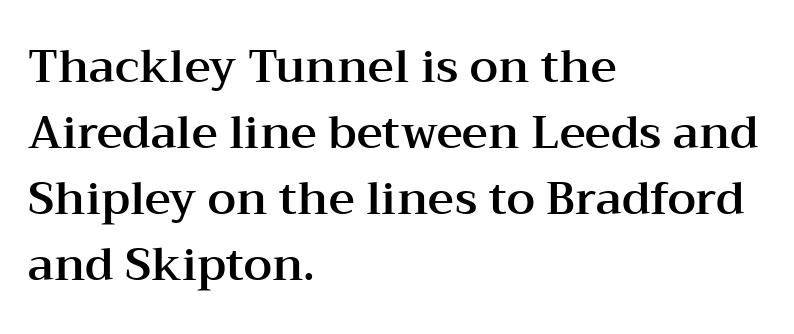
Q: Is the text italic (slanted)? A: No, it is upright.
Q: Is the typeface a serif or a sans-serif typeface? A: Serif.
Q: Is the text underlined? A: No.
Q: How is the paragraph aligned? A: Left-aligned.
Q: Is the spacing between letters normal or unusually wide? A: Normal.
Q: Is the spacing between lines tight, normal or loose? A: Normal.
Q: Width (condensed, normal, or wide)? A: Wide.
Q: Stroke contrast? A: Medium.
Q: x-height? A: Medium.
Q: Monospaced? A: No.
